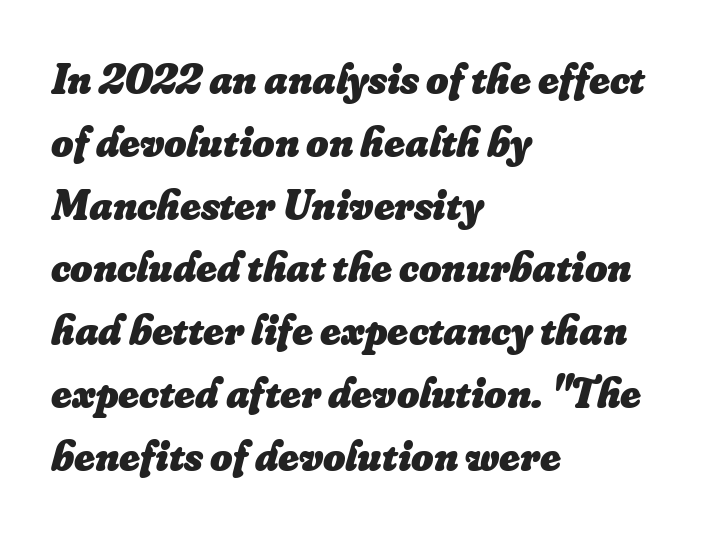
Q: Is the text bold? A: Yes.
Q: Is the text italic (slanted)? A: Yes, it leans right by about 16 degrees.
Q: Is the text underlined? A: No.
Q: How is the paragraph aligned? A: Left-aligned.
Q: Is the spacing between letters normal or unusually wide? A: Normal.
Q: Is the spacing between lines tight, normal or loose? A: Normal.
Q: Width (condensed, normal, or wide)? A: Normal.
Q: Stroke contrast? A: Low.
Q: x-height? A: Small.
Q: Monospaced? A: No.
